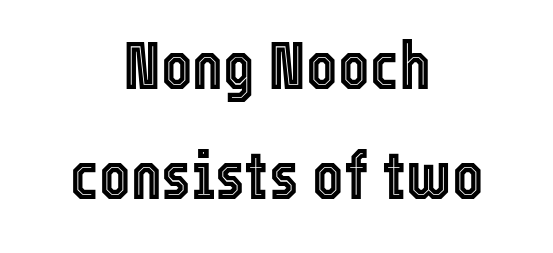
{"italic": "no", "width": "condensed", "x_height": "medium", "monospaced": "no", "underline": "no", "align": "center", "line_spacing": "normal", "line_spacing_ratio": 1.67, "letter_spacing": "normal", "letter_spacing_em": 0.0, "glyph_px": 66}
